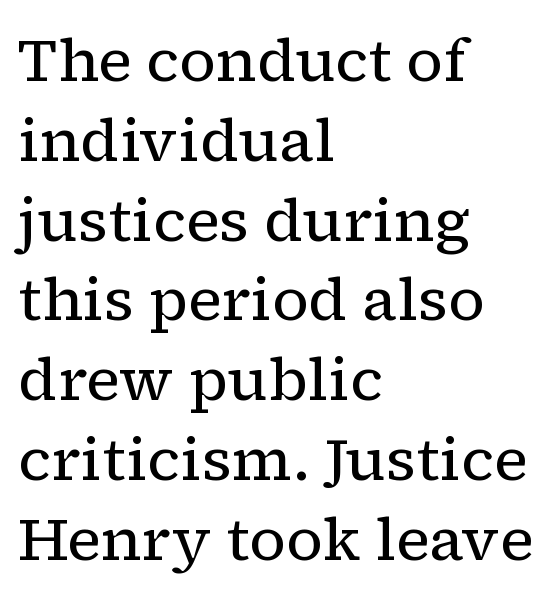
{"serif": "yes", "italic": "no", "bold": "no", "weight": "regular", "width": "normal", "stroke_contrast": "low", "x_height": "medium", "monospaced": "no", "underline": "no", "align": "left", "line_spacing": "normal", "line_spacing_ratio": 1.33, "letter_spacing": "normal", "letter_spacing_em": 0.0, "glyph_px": 60}
